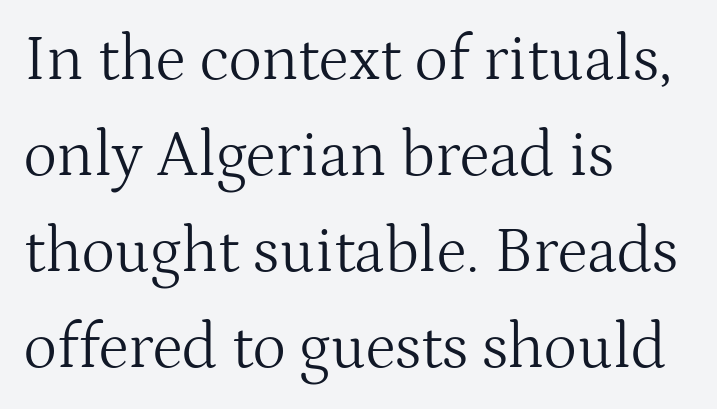
{"serif": "yes", "italic": "no", "bold": "no", "weight": "light", "width": "normal", "stroke_contrast": "medium", "x_height": "medium", "monospaced": "no", "underline": "no", "align": "left", "line_spacing": "normal", "line_spacing_ratio": 1.5, "letter_spacing": "normal", "letter_spacing_em": 0.0, "glyph_px": 64}
